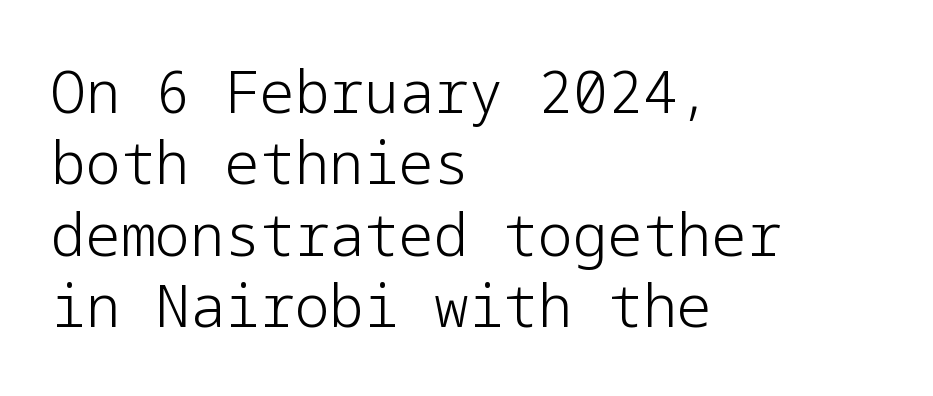
{"serif": "no", "italic": "no", "bold": "no", "weight": "light", "width": "normal", "stroke_contrast": "low", "x_height": "medium", "underline": "no", "align": "left", "line_spacing_ratio": 1.23, "letter_spacing": "normal", "letter_spacing_em": 0.0, "glyph_px": 58}
